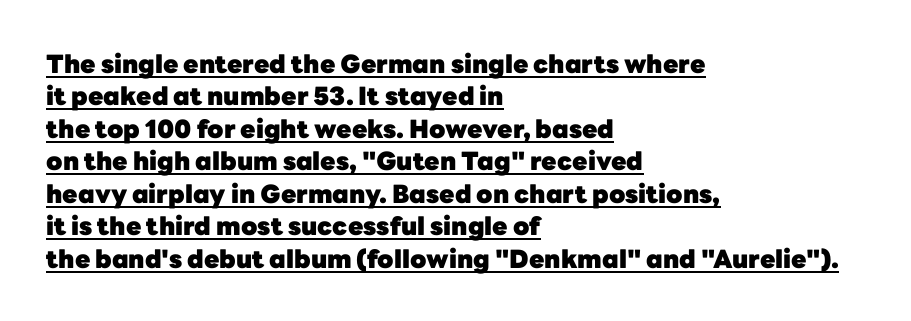
{"italic": "no", "bold": "yes", "underline": "yes", "align": "left", "line_spacing": "normal", "line_spacing_ratio": 1.3, "letter_spacing": "normal", "letter_spacing_em": 0.0, "glyph_px": 25}
